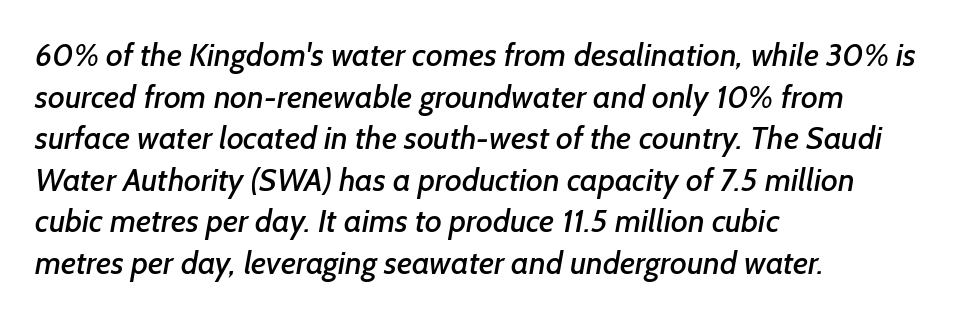
These lines are rendered in a variable-pitch font. A classic flush-left, rag-right setting is used for this passage. Just letters on the line, the space beneath them empty. Serif or sans? Sans — the stroke terminals are bare. One glance says typical: line gaps are just what's usual.
